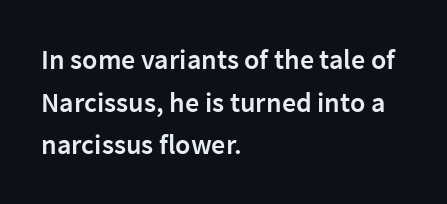
Q: Is the text bold? A: Semi-bold.
Q: Is the text italic (slanted)? A: No, it is upright.
Q: Is the typeface a serif or a sans-serif typeface? A: Sans-serif.
Q: Is the text underlined? A: No.
Q: How is the paragraph aligned? A: Left-aligned.
Q: Is the spacing between letters normal or unusually wide? A: Normal.
Q: Is the spacing between lines tight, normal or loose? A: Normal.
Q: Width (condensed, normal, or wide)? A: Normal.
Q: Stroke contrast? A: Low.
Q: x-height? A: Medium.
Q: Monospaced? A: No.
